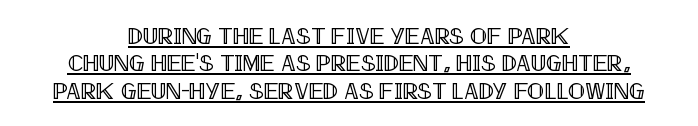
The typography opts for an upright posture over an oblique one. Caption: multi-line text, centered on the measure. Spacing between characters is what you'd get straight out of the box. The face used here appears with an underline applied.
